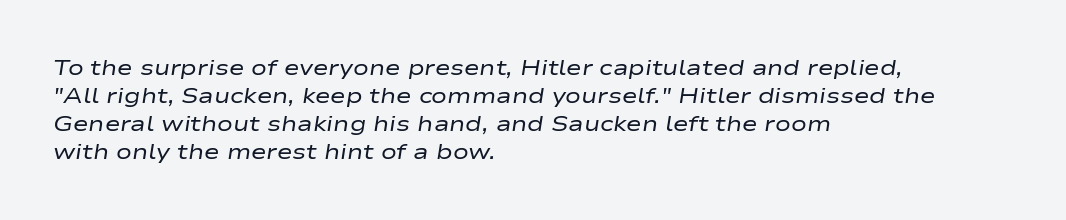
{"italic": "yes", "lean": "right", "slant_degrees": 9, "bold": "no", "underline": "no", "align": "left", "line_spacing": "normal", "line_spacing_ratio": 1.33, "letter_spacing": "normal", "letter_spacing_em": 0.0, "glyph_px": 21}
